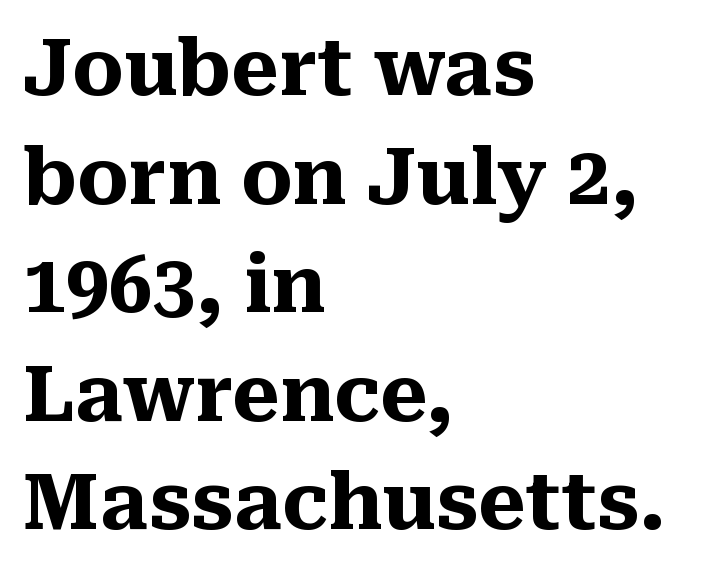
How heavy is the stroke? Heavy — this is a bold. Small tapered or slab feet sit at the stroke ends, so this counts as serif. Leftover space on each line is placed entirely after the last word. Is the letter spacing exaggerated? No — it looks like the ordinary default.
